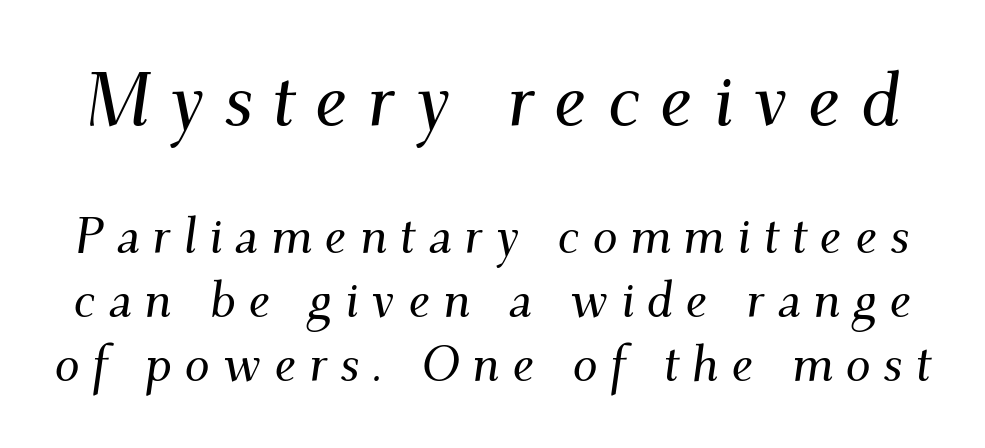
The image shows 75 px serif type, italic (leaning right); set normal line spacing (1.28x), unusually wide letter spacing (+0.25 em), not underlined; the first (top) block is 1.5x larger; medium stroke contrast and a small x-height.
